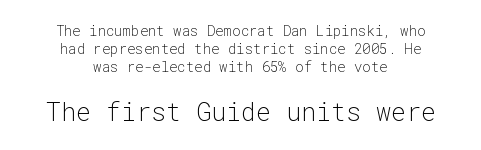
Q: Is the text bold? A: No.
Q: Is the text italic (slanted)? A: No, it is upright.
Q: Is the text underlined? A: No.
Q: How is the paragraph aligned? A: Centered.
Q: Is the spacing between letters normal or unusually wide? A: Normal.
Q: Is the spacing between lines tight, normal or loose? A: Normal.
Q: Which block of text is set in a larger size, the first (top) or the second (bottom)? A: The second (bottom) one.
